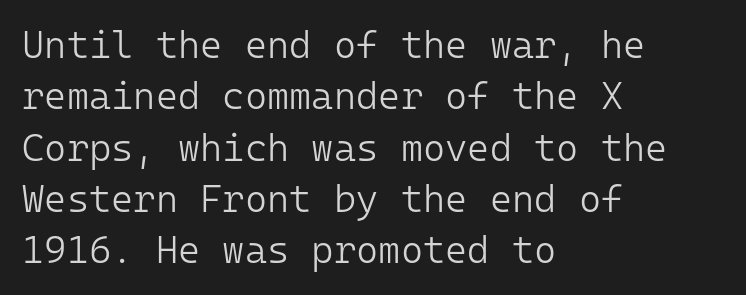
Vertical strokes here are truly vertical. All the whitespace from short lines collects on the right. This is sans-serif lettering, the kind often seen on screens and signage. Nobody drew a line under any word here. Inter-character spacing is left at the font's built-in metrics.
